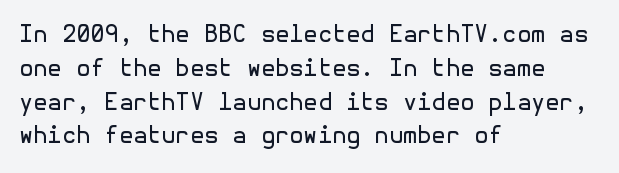
Just letters on the line, the space beneath them empty. Evenly set lines give the paragraph a standard silhouette. Heft: none added — not bold. Notice how the passage keeps a crisp vertical edge on the left only. No extra tracking has been applied to these lines. A roman cut, with each character standing at attention.
